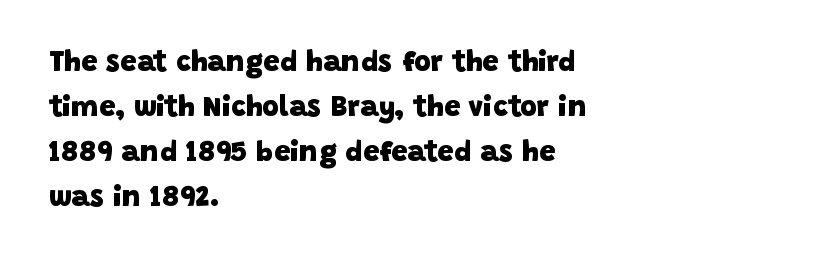
Think of a printed novel: that variable character pitch is what you see here. Evenly set lines give the paragraph a standard silhouette. The glyphs have the mass of a bold cut. The rendering anchors every line to the left-hand side.
